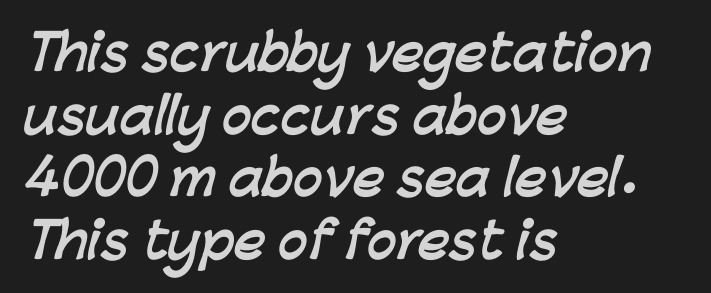
Unlike a traditional serif, this face leaves its strokes unadorned. Leading matches the norm, producing a regular column. The face used here is rendered with its standard letterfit. A bare baseline throughout the passage. Chunky letters — that's bold for sure. Left-aligned paragraph, ragged on the right.
